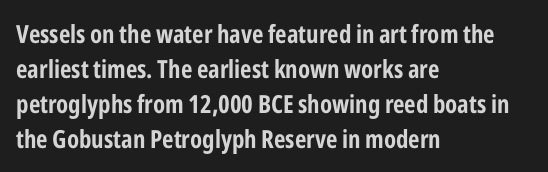
Nope, not italic — everything's standing straight. Regular leading. Teacher's note: observe the even left margin — that is flush-left alignment. The space beneath each line is pristine and unruled. Glyph-to-glyph distance matches everyday printed text.
